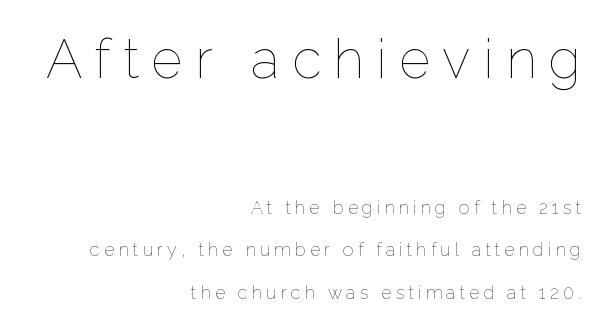
Type size steps down from the first block to the second. In terms of letterspacing, this is a distinctly airy, spread setting. If you drew a line through each stem, it would be perfectly vertical. Has an underline been added? It has not. A typesetter would call this leading open, well beyond the default. You could not count columns in this text — the font is proportionally spaced.
